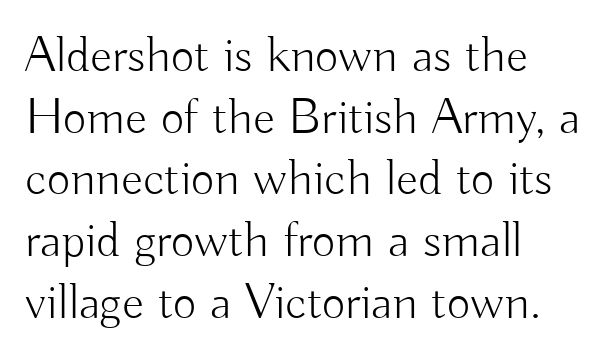
{"serif": "no", "italic": "no", "bold": "no", "weight": "light", "width": "normal", "stroke_contrast": "low", "x_height": "small", "monospaced": "no", "underline": "no", "align": "left", "line_spacing_ratio": 1.21, "letter_spacing": "normal", "letter_spacing_em": 0.0, "glyph_px": 51}
